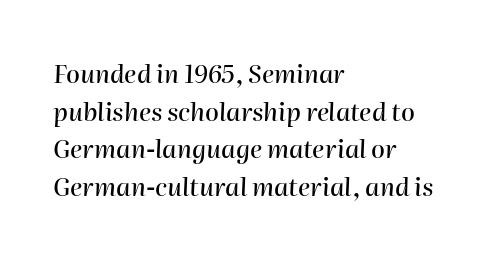
Q: Is the text italic (slanted)? A: Yes, it leans right by about 2 degrees.
Q: Is the text underlined? A: No.
Q: How is the paragraph aligned? A: Left-aligned.
Q: Is the spacing between letters normal or unusually wide? A: Normal.
Q: Is the spacing between lines tight, normal or loose? A: Normal.
